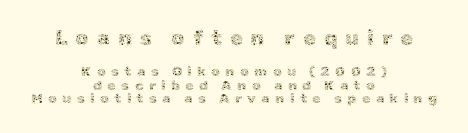
Q: Is the text bold? A: No.
Q: Is the text italic (slanted)? A: No, it is upright.
Q: Is the text underlined? A: No.
Q: How is the paragraph aligned? A: Centered.
Q: Is the spacing between letters normal or unusually wide? A: Unusually wide.
Q: Is the spacing between lines tight, normal or loose? A: Tight.
Q: Which block of text is set in a larger size, the first (top) or the second (bottom)? A: The first (top) one.
